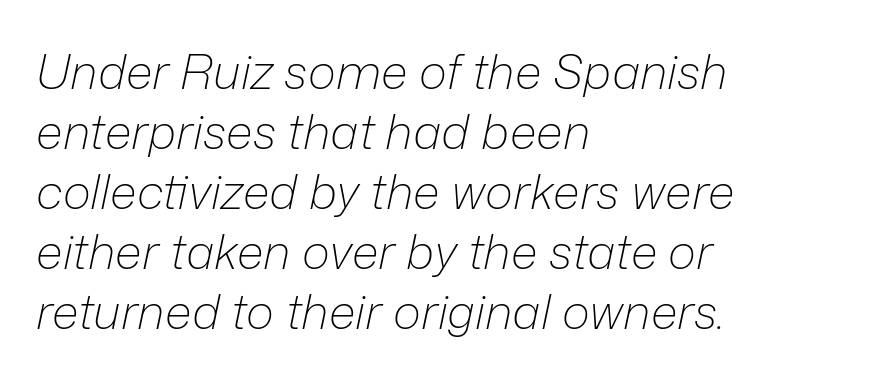
{"italic": "yes", "lean": "right", "slant_degrees": 12, "bold": "no", "weight": "light", "width": "normal", "stroke_contrast": "low", "x_height": "medium", "monospaced": "no", "underline": "no", "align": "left", "line_spacing": "normal", "line_spacing_ratio": 1.25, "letter_spacing": "normal", "letter_spacing_em": 0.0, "glyph_px": 48}
